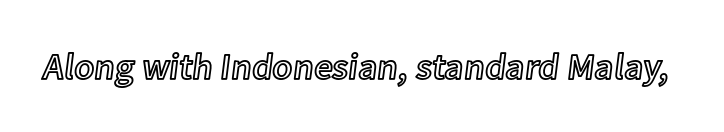
{"width": "normal", "x_height": "medium", "monospaced": "no", "underline": "no", "letter_spacing": "normal", "letter_spacing_em": 0.0, "glyph_px": 37}
